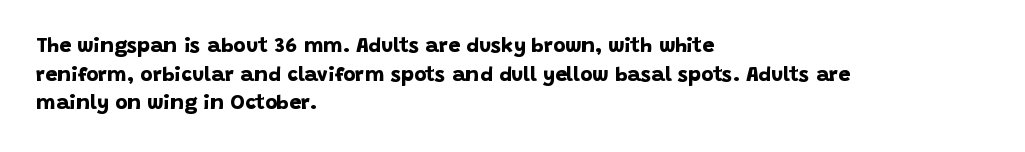
Q: Is the text bold? A: Yes.
Q: Is the text underlined? A: No.
Q: How is the paragraph aligned? A: Left-aligned.
Q: Is the spacing between letters normal or unusually wide? A: Normal.
Q: Is the spacing between lines tight, normal or loose? A: Normal.
